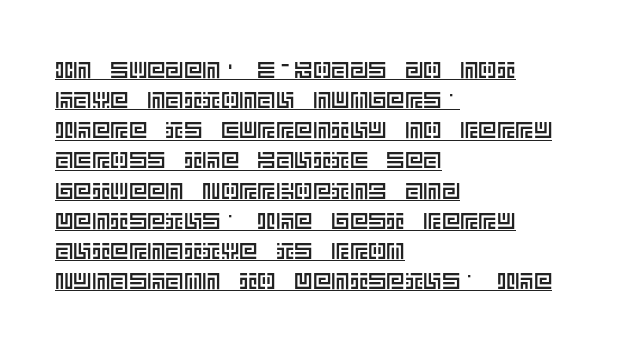
Vertical spacing — default. Italic? Not at all — the glyphs are vertical. The setting favours the left margin, as ordinary paragraphs usually do. Looks like someone drew a line under every word here. Tracking value appears to be zero — textbook default spacing.
